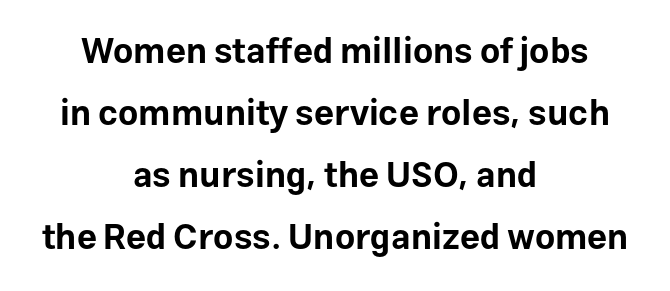
The image shows 35 px bold sans-serif type, upright; set centered, line spacing 1.77x, normal letter spacing, not underlined; low stroke contrast and a medium x-height.
